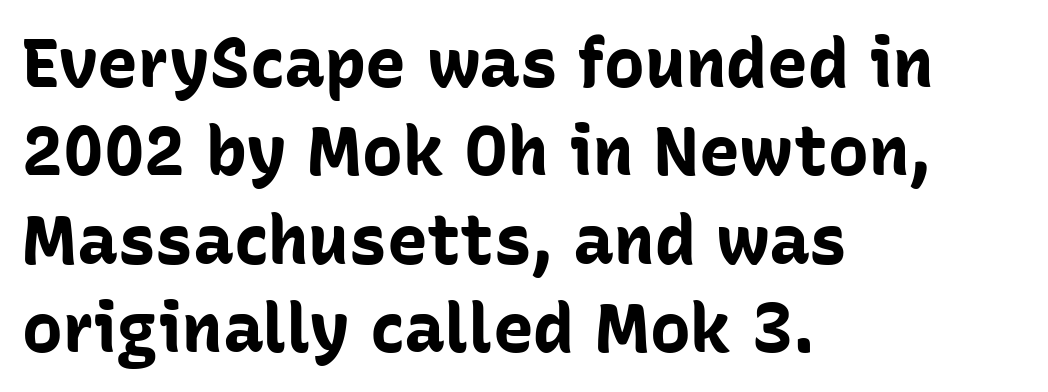
Font category for this specimen: sans-serif. How would I describe the line gaps? Plain and ordinary. The line texture is even and compact thanks to regular tracking. Line starts are locked; line ends wander. The rendering uses natural spacing where letterforms have individual widths.
